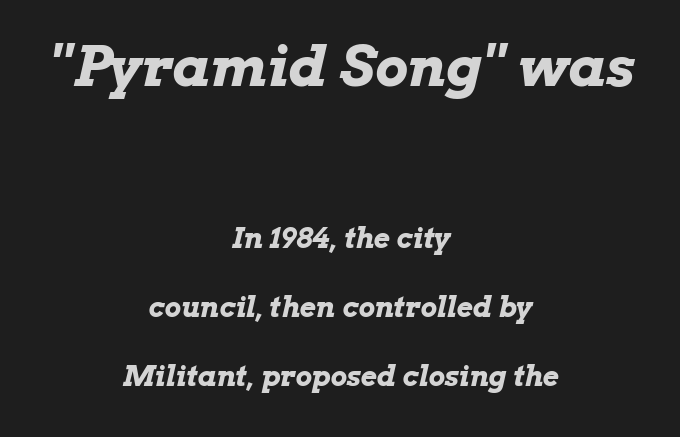
Casual observation: everything's sitting right in the middle. Observe the ordinary spacing: letters are neighbours, not strangers. The face used here is proportionally spaced, like ordinary book or web type. Honestly, there is no underline to notice here at all.
